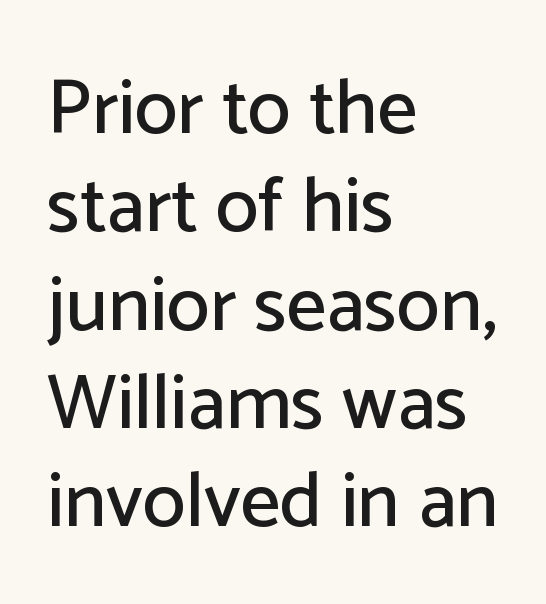
These lines stack with their left ends in a neat column. Regular leading. Students, note that the glyphs here touch the page at normal intervals. Notice how the stems are strictly vertical — no italics here.
